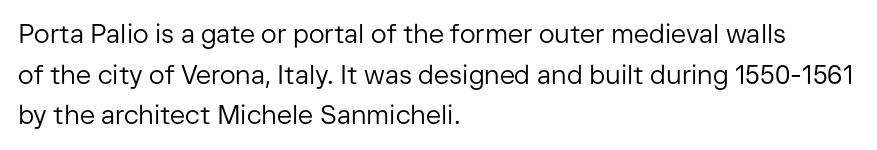
The zone under the glyphs is completely vacant. Letters have the restrained weight of plain body copy at most. Line beginnings align vertically; line endings do not. The gaps between neighbouring characters are ordinary and unremarkable.
